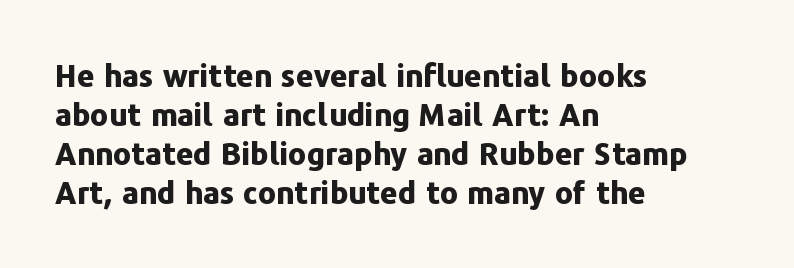
Q: Is the text bold? A: Yes.
Q: Is the text italic (slanted)? A: No, it is upright.
Q: Is the typeface a serif or a sans-serif typeface? A: Sans-serif.
Q: Is the text underlined? A: No.
Q: How is the paragraph aligned? A: Left-aligned.
Q: Is the spacing between letters normal or unusually wide? A: Normal.
Q: Is the spacing between lines tight, normal or loose? A: Normal.
Q: Width (condensed, normal, or wide)? A: Normal.
Q: Stroke contrast? A: Low.
Q: x-height? A: Medium.
Q: Monospaced? A: No.
